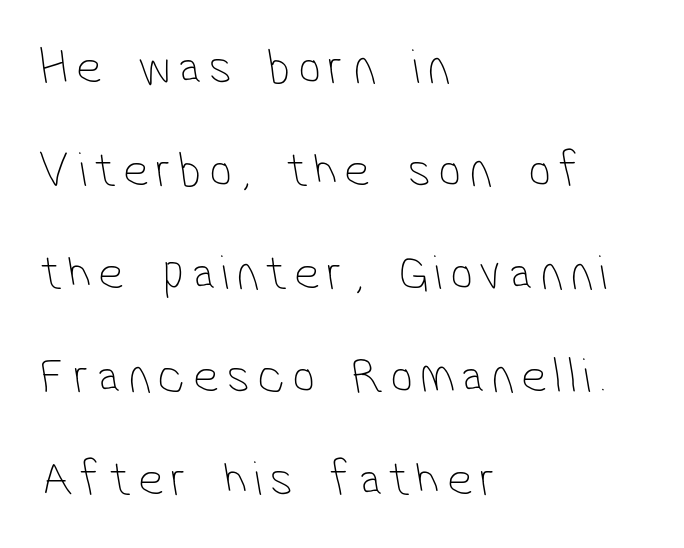
The space beneath each line is pristine and unruled. These lines are rendered in a variable-pitch font. Does the type have serifs? No, each stem ends abruptly. Does the leading feel generous? Absolutely, it's lavish. These glyphs show unthickened strokes, regular width or finer.
